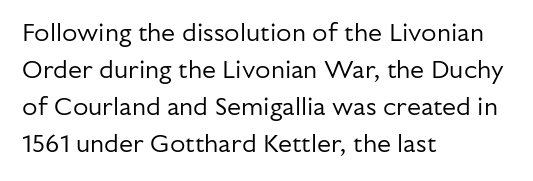
The image shows 25 px text type, upright; set left-aligned, normal line spacing (1.48x), normal letter spacing, not underlined.
